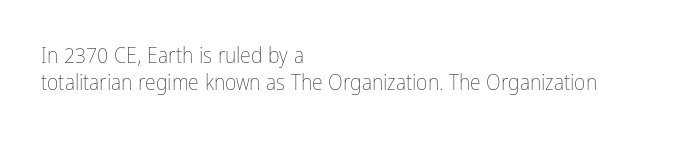
Q: Is the text bold? A: No.
Q: Is the text italic (slanted)? A: No, it is upright.
Q: Is the text underlined? A: No.
Q: How is the paragraph aligned? A: Left-aligned.
Q: Is the spacing between letters normal or unusually wide? A: Normal.
